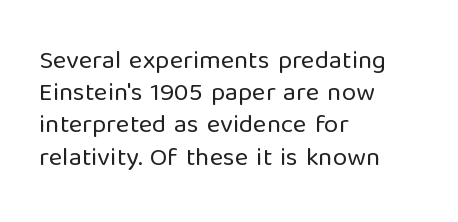
Q: Is the text bold? A: No.
Q: Is the text italic (slanted)? A: No, it is upright.
Q: Is the text underlined? A: No.
Q: How is the paragraph aligned? A: Left-aligned.
Q: Is the spacing between letters normal or unusually wide? A: Normal.
